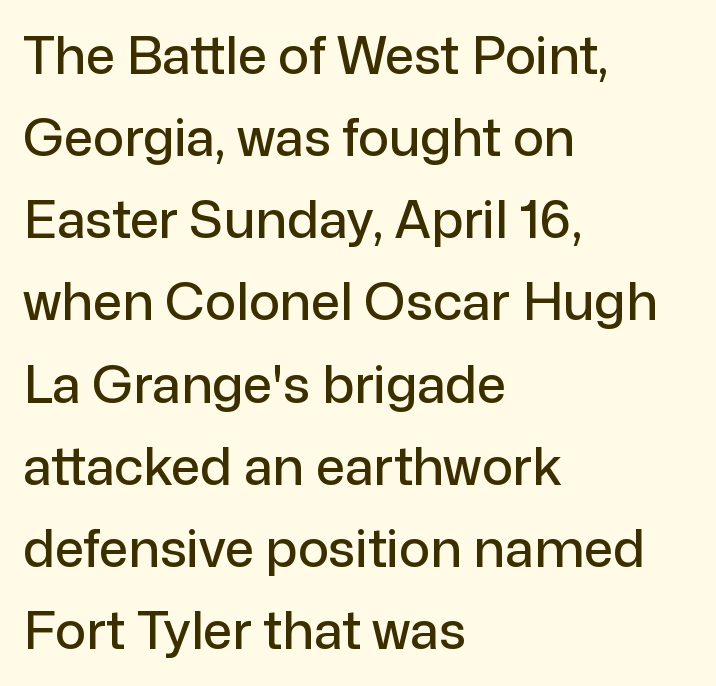
Q: Is the text italic (slanted)? A: No, it is upright.
Q: Is the typeface a serif or a sans-serif typeface? A: Sans-serif.
Q: Is the text underlined? A: No.
Q: How is the paragraph aligned? A: Left-aligned.
Q: Is the spacing between letters normal or unusually wide? A: Normal.
Q: Is the spacing between lines tight, normal or loose? A: Normal.
Q: Width (condensed, normal, or wide)? A: Normal.
Q: Stroke contrast? A: Low.
Q: x-height? A: Medium.
Q: Monospaced? A: No.
